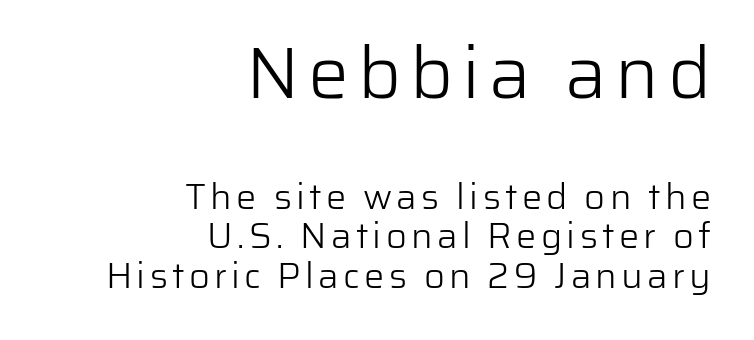
The image shows 73 px light sans-serif type, upright; set right-aligned, tight line spacing (1.1x), not underlined; the first (top) block is 2.03x larger; low stroke contrast and a medium x-height.
